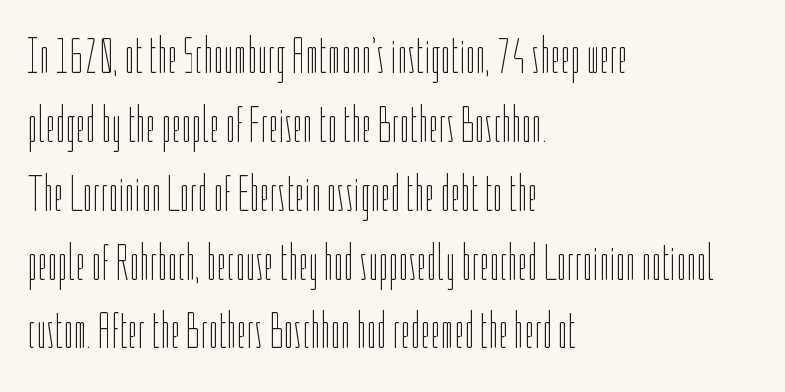
Q: Is the text bold? A: No.
Q: Is the text italic (slanted)? A: No, it is upright.
Q: Is the text underlined? A: No.
Q: How is the paragraph aligned? A: Left-aligned.
Q: Is the spacing between letters normal or unusually wide? A: Normal.
Q: Is the spacing between lines tight, normal or loose? A: Normal.
Q: Width (condensed, normal, or wide)? A: Condensed.
Q: Stroke contrast? A: Low.
Q: x-height? A: Medium.
Q: Monospaced? A: No.
